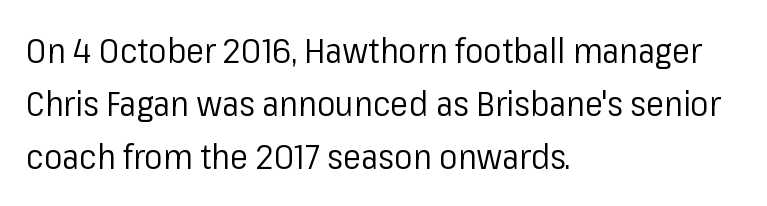
Q: Is the text bold? A: No.
Q: Is the text italic (slanted)? A: No, it is upright.
Q: Is the typeface a serif or a sans-serif typeface? A: Sans-serif.
Q: Is the text underlined? A: No.
Q: How is the paragraph aligned? A: Left-aligned.
Q: Is the spacing between letters normal or unusually wide? A: Normal.
Q: Is the spacing between lines tight, normal or loose? A: Normal.
Q: Width (condensed, normal, or wide)? A: Normal.
Q: Stroke contrast? A: Low.
Q: x-height? A: Medium.
Q: Monospaced? A: No.
